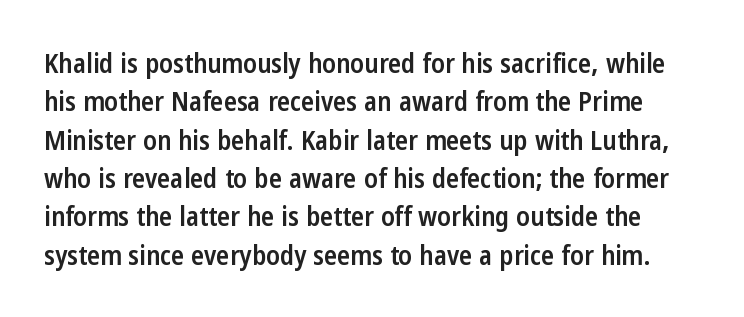
Q: Is the text bold? A: Semi-bold.
Q: Is the text italic (slanted)? A: No, it is upright.
Q: Is the text underlined? A: No.
Q: Is the spacing between letters normal or unusually wide? A: Normal.
Q: Is the spacing between lines tight, normal or loose? A: Normal.
